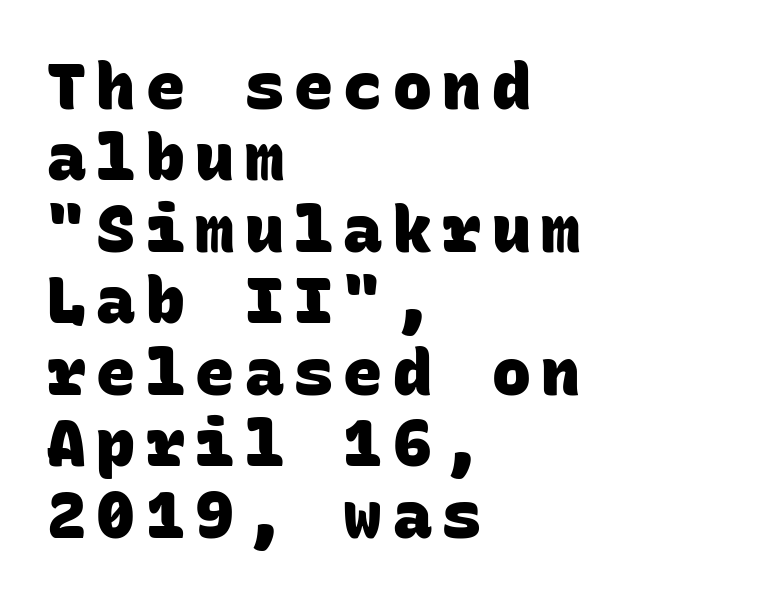
Set as a true bold cut, around the 700 mark. The specimen omits any rule beneath the text block's lines. Rows of type sit shoulder to shoulder in the vertical direction. Spacing verdict: monospaced, one width for all characters. Every row of glyphs begins at an identical x-position on the left.
